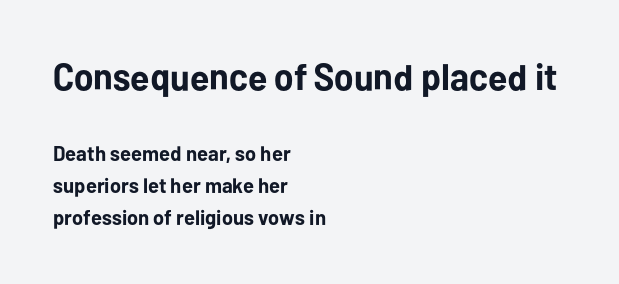
{"serif": "no", "italic": "no", "bold": "yes", "weight": "bold", "width": "normal", "stroke_contrast": "low", "x_height": "medium", "monospaced": "no", "underline": "no", "align": "left", "line_spacing": "normal", "line_spacing_ratio": 1.54, "letter_spacing": "normal", "letter_spacing_em": 0.0, "larger_block": "first", "size_ratio": 1.76, "glyph_px": 37}
